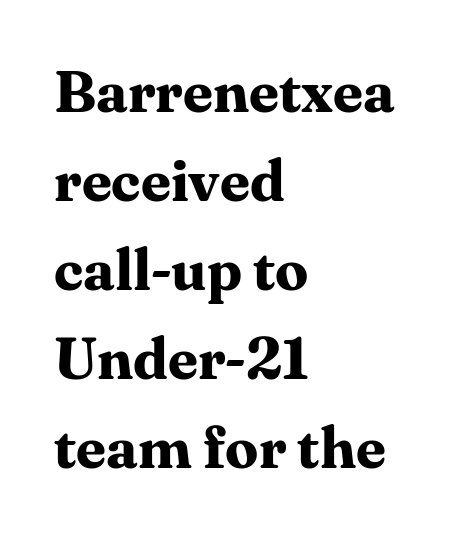
Q: Is the text bold? A: Yes.
Q: Is the text italic (slanted)? A: No, it is upright.
Q: Is the typeface a serif or a sans-serif typeface? A: Serif.
Q: Is the text underlined? A: No.
Q: How is the paragraph aligned? A: Left-aligned.
Q: Is the spacing between letters normal or unusually wide? A: Normal.
Q: Is the spacing between lines tight, normal or loose? A: Normal.
Q: Width (condensed, normal, or wide)? A: Normal.
Q: Stroke contrast? A: Medium.
Q: x-height? A: Medium.
Q: Monospaced? A: No.
